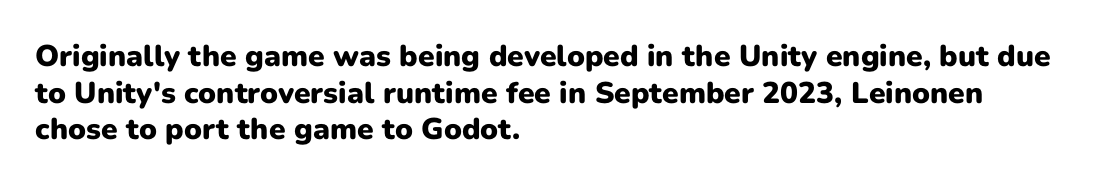
The image shows 30 px heavy sans-serif type, upright; set left-aligned, line spacing 1.22x, normal letter spacing, not underlined; low stroke contrast and a medium x-height.
